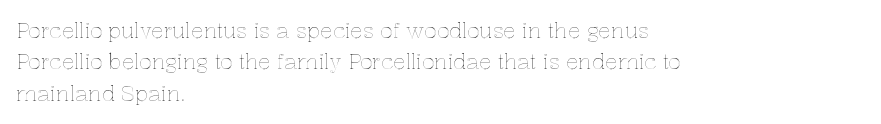
{"italic": "no", "underline": "no", "align": "left", "line_spacing": "normal", "line_spacing_ratio": 1.49, "letter_spacing": "normal", "letter_spacing_em": 0.0, "glyph_px": 21}
